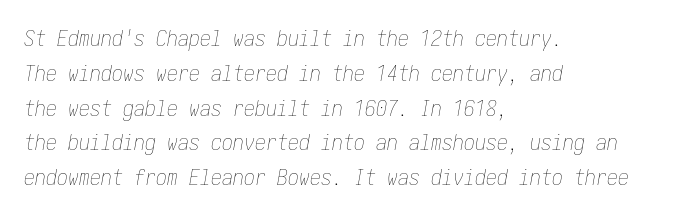
This is oblique type, the kind used for emphasis or titles. Rows of type keep a routine distance in the vertical direction. Only glyphs here, with clear space below each row. No extra ink here — the face is not bold. Nothing unusual about the tracking: characters are spaced as the font intends.
